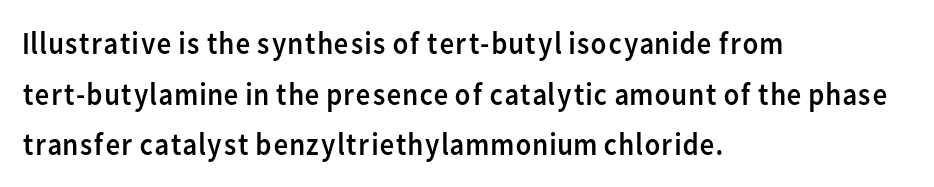
Q: Is the text bold? A: No.
Q: Is the text italic (slanted)? A: No, it is upright.
Q: Is the typeface a serif or a sans-serif typeface? A: Sans-serif.
Q: Is the text underlined? A: No.
Q: How is the paragraph aligned? A: Left-aligned.
Q: Is the spacing between letters normal or unusually wide? A: Normal.
Q: Is the spacing between lines tight, normal or loose? A: Normal.
Q: Width (condensed, normal, or wide)? A: Normal.
Q: Stroke contrast? A: Low.
Q: x-height? A: Medium.
Q: Monospaced? A: No.
